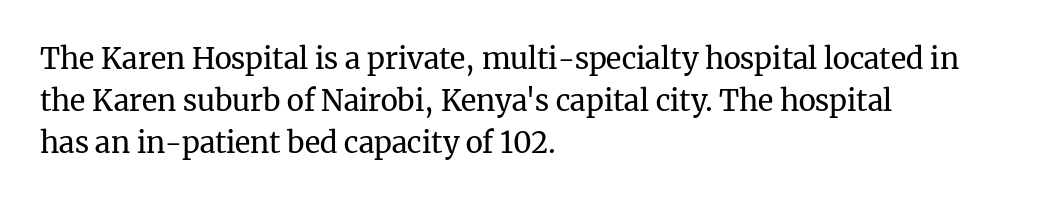
The image shows 29 px regular-weight serif type, upright; set left-aligned, normal line spacing (1.45x), normal letter spacing, not underlined; medium stroke contrast and a medium x-height.
